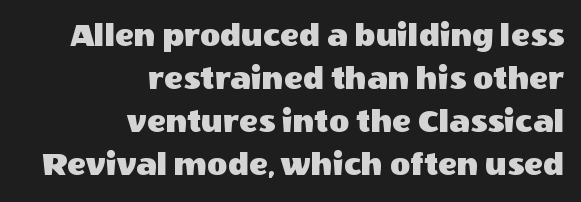
Q: Is the text italic (slanted)? A: No, it is upright.
Q: Is the typeface a serif or a sans-serif typeface? A: Sans-serif.
Q: Is the text underlined? A: No.
Q: How is the paragraph aligned? A: Right-aligned.
Q: Is the spacing between letters normal or unusually wide? A: Normal.
Q: Width (condensed, normal, or wide)? A: Normal.
Q: x-height? A: Large.
Q: Monospaced? A: No.
